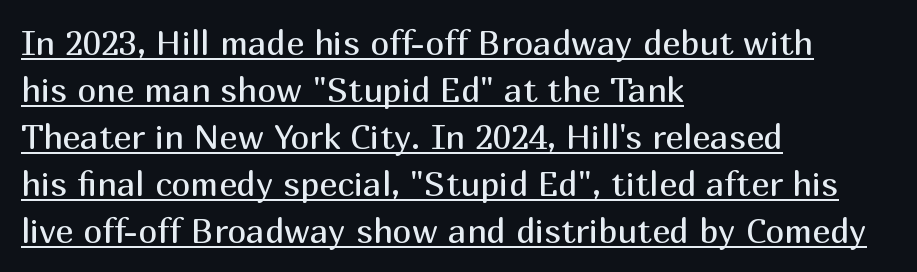
Q: Is the text bold? A: No.
Q: Is the text italic (slanted)? A: No, it is upright.
Q: Is the typeface a serif or a sans-serif typeface? A: Sans-serif.
Q: Is the text underlined? A: Yes.
Q: How is the paragraph aligned? A: Left-aligned.
Q: Is the spacing between letters normal or unusually wide? A: Normal.
Q: Is the spacing between lines tight, normal or loose? A: Normal.
Q: Width (condensed, normal, or wide)? A: Normal.
Q: Stroke contrast? A: Medium.
Q: x-height? A: Medium.
Q: Monospaced? A: No.
